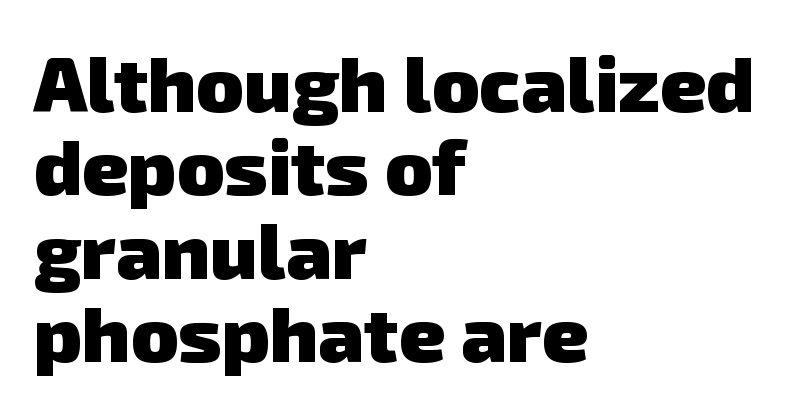
Compared with a centered layout, this one pins lines to the left instead. Here the designer chose a conventional face with non-uniform glyph widths. The passage shown is emphatically bold. Font category for this specimen: sans-serif. Underlining? Definitely not there. Baseline-to-baseline distance is barely more than the letter height.
